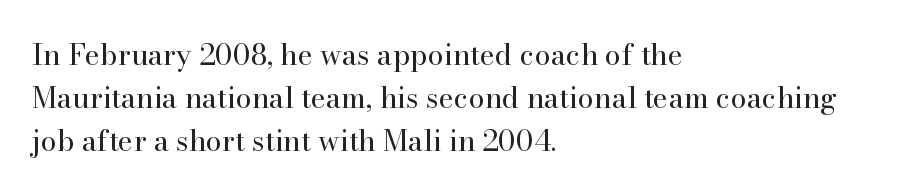
Q: Is the text bold? A: No.
Q: Is the text italic (slanted)? A: No, it is upright.
Q: Is the typeface a serif or a sans-serif typeface? A: Serif.
Q: Is the text underlined? A: No.
Q: How is the paragraph aligned? A: Left-aligned.
Q: Is the spacing between letters normal or unusually wide? A: Normal.
Q: Is the spacing between lines tight, normal or loose? A: Normal.
Q: Width (condensed, normal, or wide)? A: Normal.
Q: Stroke contrast? A: High.
Q: x-height? A: Small.
Q: Monospaced? A: No.
